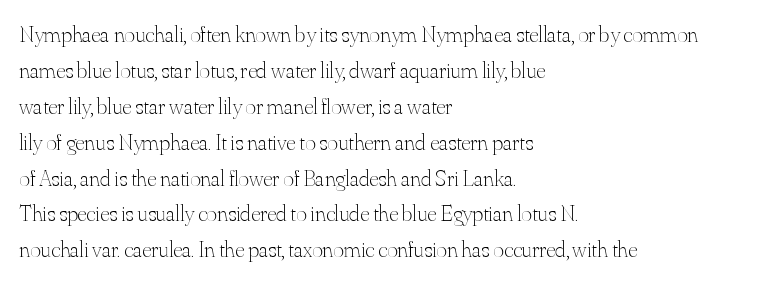
{"italic": "no", "bold": "no", "underline": "no", "align": "left", "line_spacing": "normal", "line_spacing_ratio": 1.56, "letter_spacing": "normal", "letter_spacing_em": 0.0, "glyph_px": 23}
